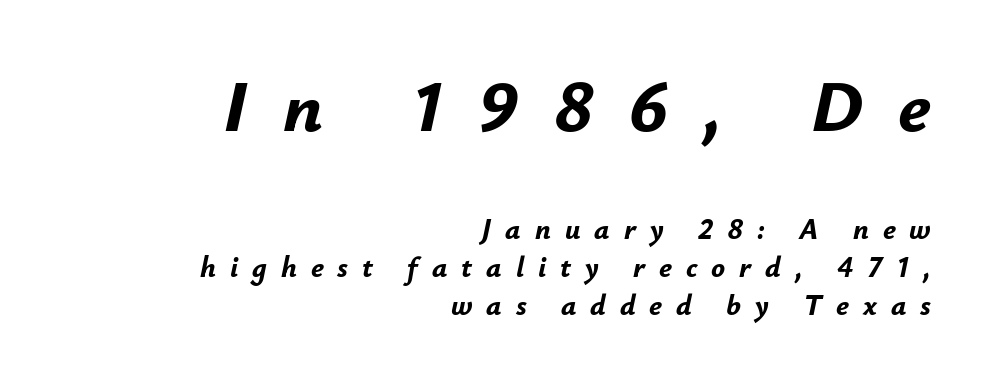
Q: Is the text bold? A: Yes.
Q: Is the text italic (slanted)? A: Yes, it leans right by about 12 degrees.
Q: Is the text underlined? A: No.
Q: How is the paragraph aligned? A: Right-aligned.
Q: Is the spacing between letters normal or unusually wide? A: Unusually wide.
Q: Is the spacing between lines tight, normal or loose? A: Normal.
Q: Which block of text is set in a larger size, the first (top) or the second (bottom)? A: The first (top) one.
Q: Width (condensed, normal, or wide)? A: Normal.
Q: Stroke contrast? A: Low.
Q: x-height? A: Small.
Q: Monospaced? A: No.
